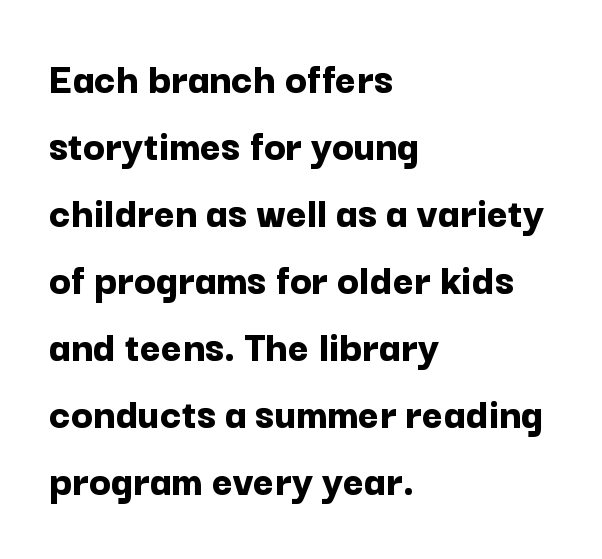
Q: Is the text bold? A: Yes.
Q: Is the text italic (slanted)? A: No, it is upright.
Q: Is the typeface a serif or a sans-serif typeface? A: Sans-serif.
Q: Is the text underlined? A: No.
Q: How is the paragraph aligned? A: Left-aligned.
Q: Is the spacing between letters normal or unusually wide? A: Normal.
Q: Is the spacing between lines tight, normal or loose? A: Normal.
Q: Width (condensed, normal, or wide)? A: Normal.
Q: Stroke contrast? A: Low.
Q: x-height? A: Medium.
Q: Monospaced? A: No.
